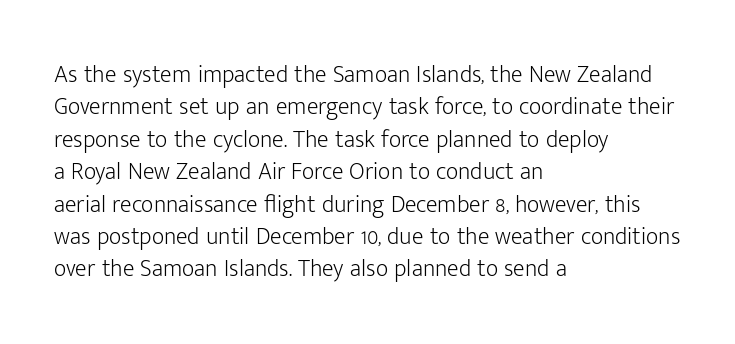
{"italic": "no", "bold": "no", "underline": "no", "align": "left", "line_spacing": "normal", "line_spacing_ratio": 1.35, "letter_spacing": "normal", "letter_spacing_em": 0.0, "glyph_px": 24}
